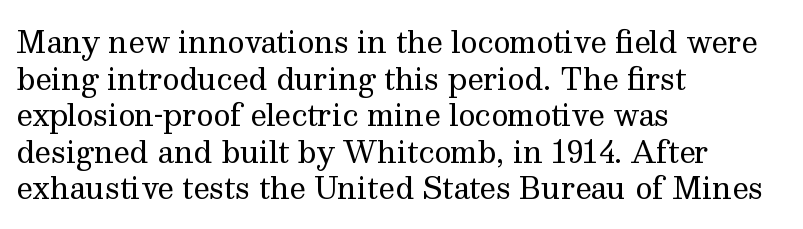
Q: Is the text bold? A: No.
Q: Is the text italic (slanted)? A: No, it is upright.
Q: Is the typeface a serif or a sans-serif typeface? A: Serif.
Q: Is the text underlined? A: No.
Q: How is the paragraph aligned? A: Left-aligned.
Q: Is the spacing between letters normal or unusually wide? A: Normal.
Q: Is the spacing between lines tight, normal or loose? A: Normal.
Q: Width (condensed, normal, or wide)? A: Normal.
Q: Stroke contrast? A: Medium.
Q: x-height? A: Medium.
Q: Monospaced? A: No.
